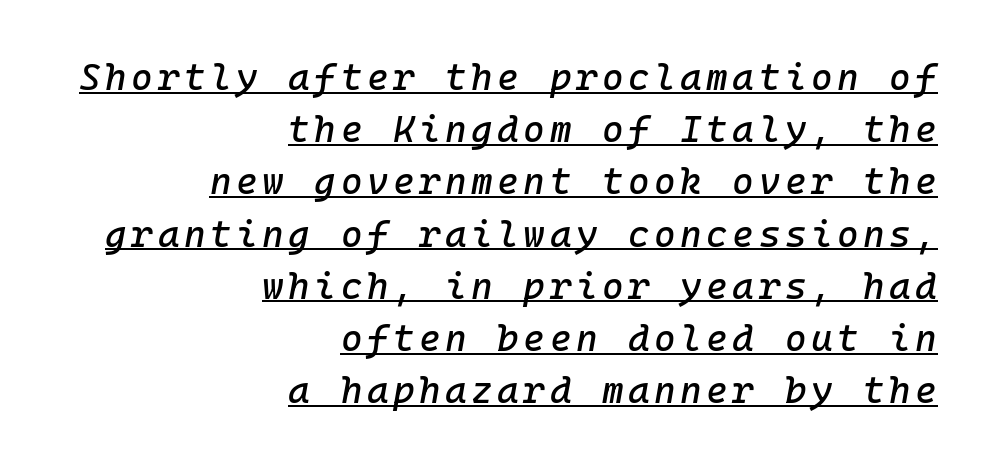
Compared with typical paragraphs, the rows here are spaced about the same. In CSS terms this would be text-align: right. Looks like someone drew a line under every word here. The rendering applies a slant to the glyphs.
